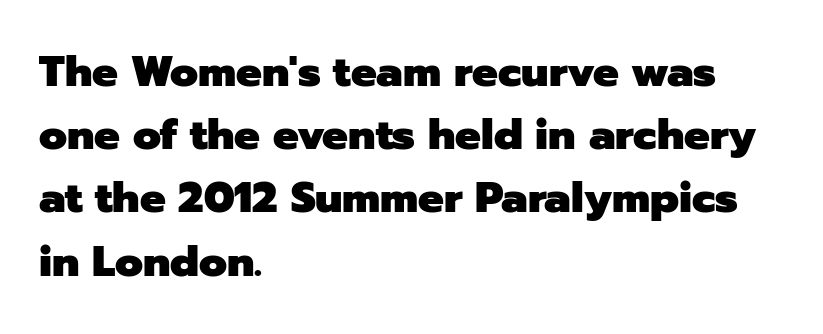
{"serif": "no", "italic": "no", "bold": "yes", "weight": "heavy", "width": "normal", "stroke_contrast": "low", "x_height": "medium", "monospaced": "no", "underline": "no", "align": "left", "line_spacing": "normal", "line_spacing_ratio": 1.47, "letter_spacing": "normal", "letter_spacing_em": 0.0, "glyph_px": 43}
